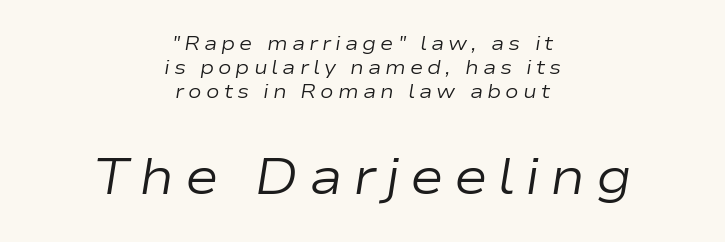
Q: Is the text bold? A: No.
Q: Is the text italic (slanted)? A: Yes, it leans right by about 9 degrees.
Q: Is the text underlined? A: No.
Q: How is the paragraph aligned? A: Centered.
Q: Is the spacing between letters normal or unusually wide? A: Unusually wide.
Q: Which block of text is set in a larger size, the first (top) or the second (bottom)? A: The second (bottom) one.
Q: Width (condensed, normal, or wide)? A: Wide.
Q: Stroke contrast? A: Low.
Q: x-height? A: Medium.
Q: Monospaced? A: No.
